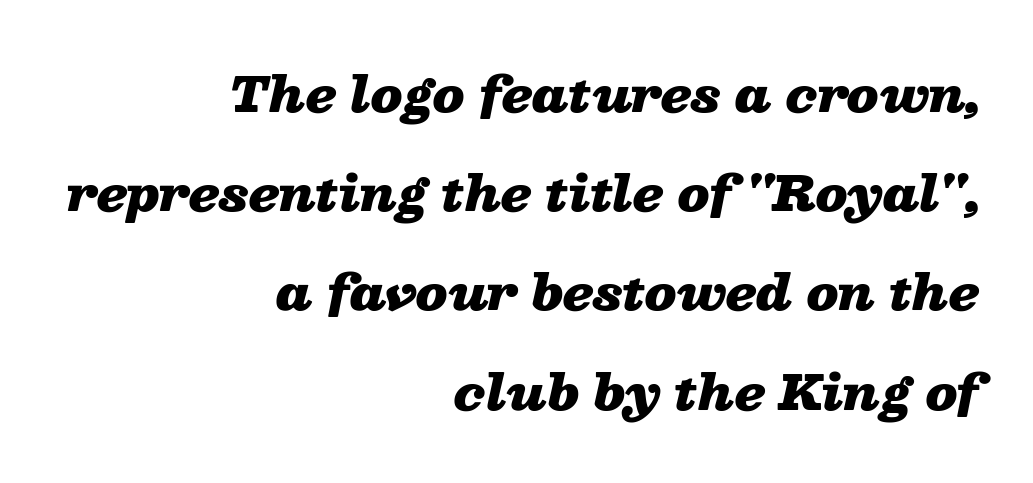
Q: Is the text bold? A: Yes.
Q: Is the text italic (slanted)? A: Yes, it leans right by about 13 degrees.
Q: Is the text underlined? A: No.
Q: How is the paragraph aligned? A: Right-aligned.
Q: Is the spacing between letters normal or unusually wide? A: Normal.
Q: Is the spacing between lines tight, normal or loose? A: Loose.
Q: Width (condensed, normal, or wide)? A: Wide.
Q: Stroke contrast? A: Low.
Q: x-height? A: Medium.
Q: Monospaced? A: No.
